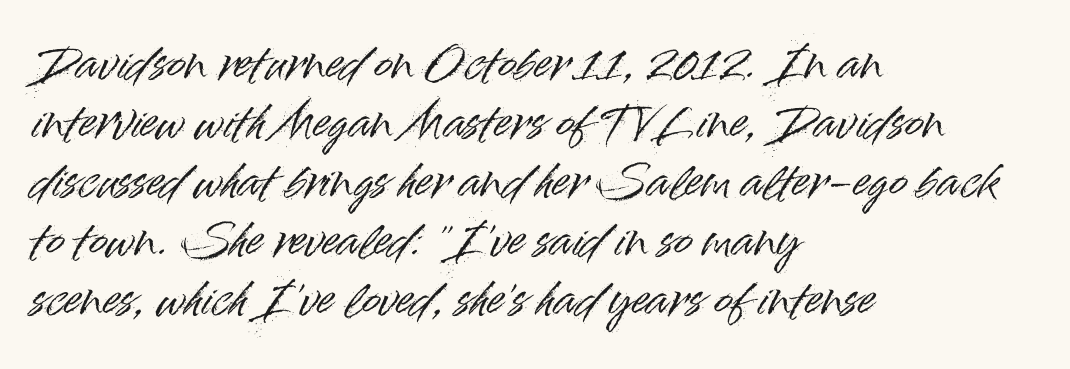
Caption: standard tracking, unaltered. Descenders are the only things crossing below the line. Think of a printed novel: that variable character pitch is what you see here. Line starts are locked; line ends wander. Evenly set lines give the paragraph a standard silhouette.
